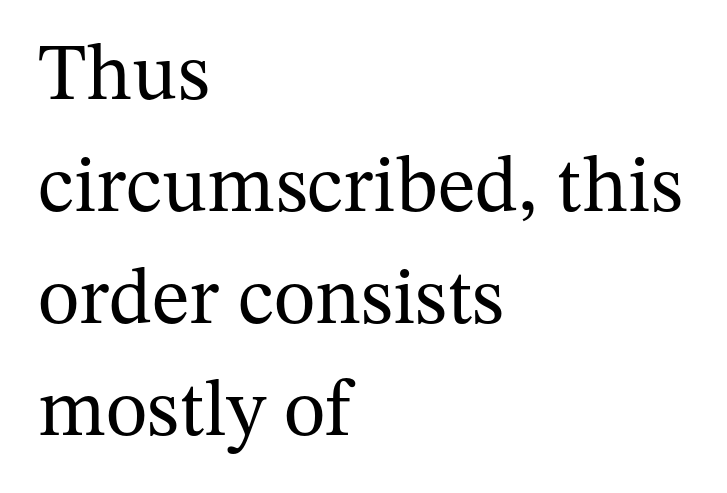
The image shows 80 px regular-weight serif type, upright; set left-aligned, normal line spacing (1.4x), normal letter spacing, not underlined; medium stroke contrast and a medium x-height.
